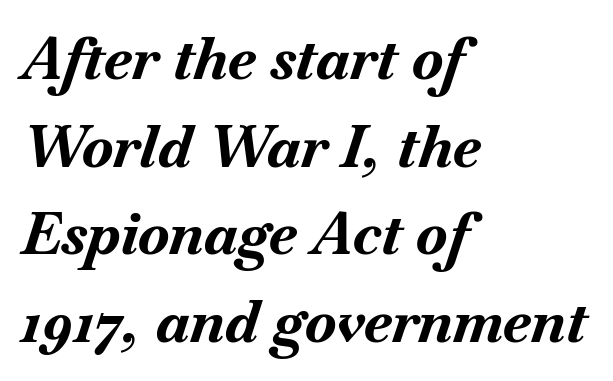
{"italic": "yes", "lean": "right", "slant_degrees": 18, "bold": "yes", "weight": "bold", "width": "normal", "stroke_contrast": "medium", "x_height": "small", "monospaced": "no", "underline": "no", "align": "left", "line_spacing": "normal", "line_spacing_ratio": 1.51, "letter_spacing": "normal", "letter_spacing_em": 0.0, "glyph_px": 58}
